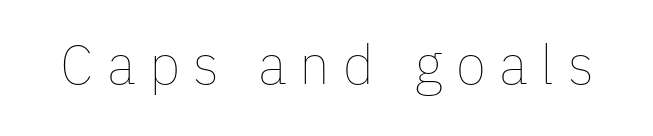
The image shows 55 px thin type, upright; set unusually wide letter spacing (+0.24 em), not underlined; low stroke contrast and a medium x-height.
